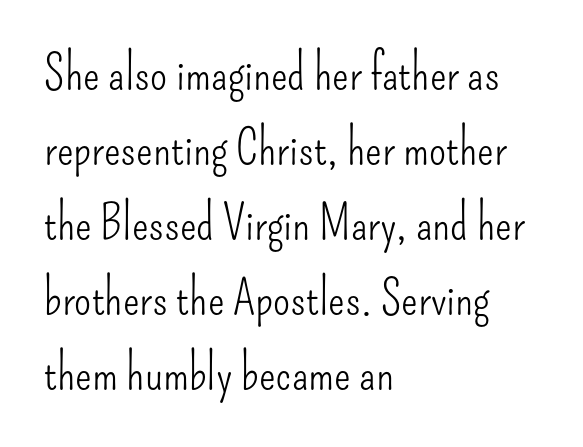
The image shows 49 px light, condensed sans-serif type, upright; set left-aligned, normal line spacing (1.53x), normal letter spacing, not underlined; low stroke contrast and a small x-height.
